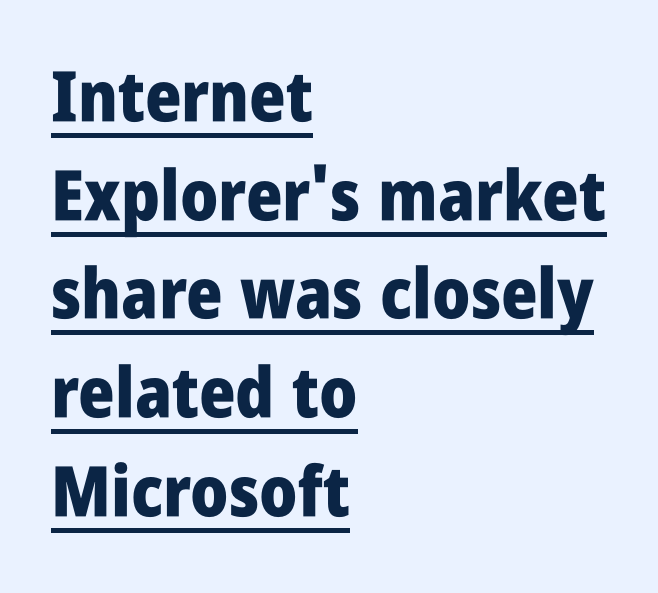
Q: Is the text bold? A: Yes.
Q: Is the text italic (slanted)? A: No, it is upright.
Q: Is the typeface a serif or a sans-serif typeface? A: Sans-serif.
Q: Is the text underlined? A: Yes.
Q: How is the paragraph aligned? A: Left-aligned.
Q: Is the spacing between letters normal or unusually wide? A: Normal.
Q: Is the spacing between lines tight, normal or loose? A: Normal.
Q: Width (condensed, normal, or wide)? A: Condensed.
Q: Stroke contrast? A: Low.
Q: x-height? A: Large.
Q: Monospaced? A: No.
